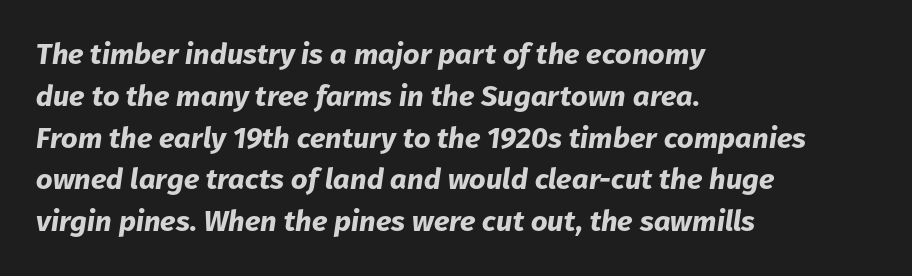
These lines were composed using italics. These lines carry a lot of weight — the face is fully bold. Notice how descenders clear the ascenders below comfortably — that's standard leading. Students, note that the glyphs here touch the page at normal intervals. Is this a fixed-width face? No — the glyphs have proportional, varying widths.
